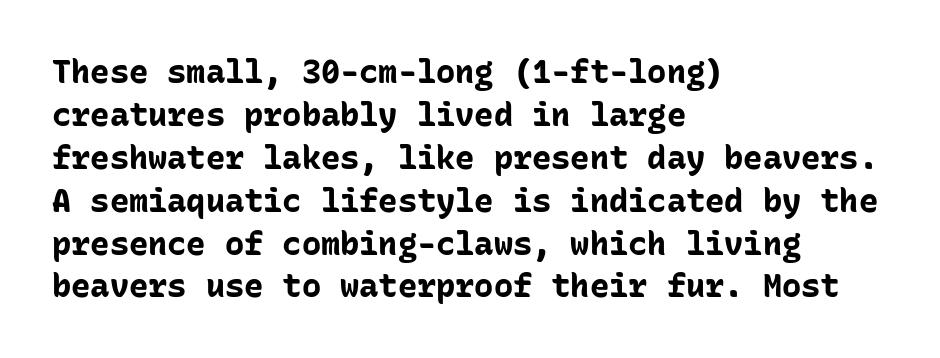
Q: Is the text bold? A: Yes.
Q: Is the text italic (slanted)? A: No, it is upright.
Q: Is the typeface a serif or a sans-serif typeface? A: Sans-serif.
Q: Is the text underlined? A: No.
Q: How is the paragraph aligned? A: Left-aligned.
Q: Is the spacing between letters normal or unusually wide? A: Normal.
Q: Is the spacing between lines tight, normal or loose? A: Normal.
Q: Width (condensed, normal, or wide)? A: Normal.
Q: Stroke contrast? A: Low.
Q: x-height? A: Medium.
Q: Monospaced? A: Yes.
